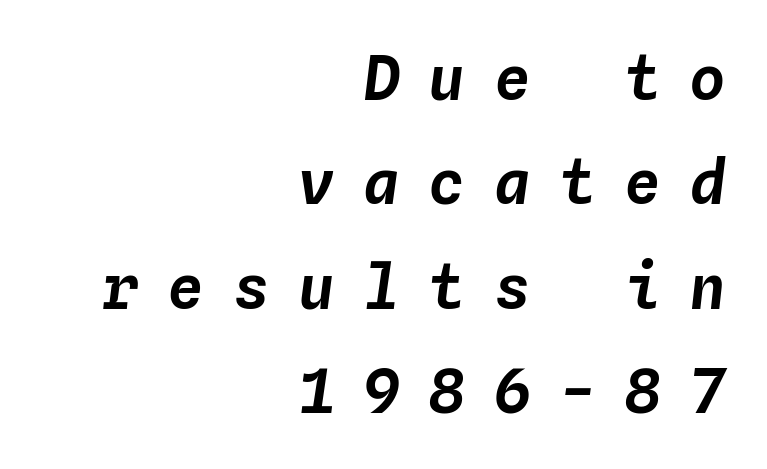
Q: Is the text italic (slanted)? A: Yes, it leans right by about 4 degrees.
Q: Is the text underlined? A: No.
Q: How is the paragraph aligned? A: Right-aligned.
Q: Is the spacing between letters normal or unusually wide? A: Unusually wide.
Q: Width (condensed, normal, or wide)? A: Normal.
Q: Stroke contrast? A: Low.
Q: x-height? A: Medium.
Q: Monospaced? A: Yes.
